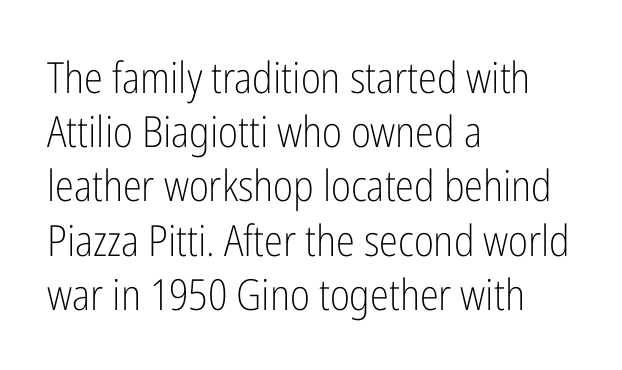
Designer's note — italics off, roman on. The text block is weighted toward the left margin, trailing off unevenly rightward. Think of a printed novel: that variable character pitch is what you see here. This rendering employs a face without finishing strokes, i.e., a sans-serif.
